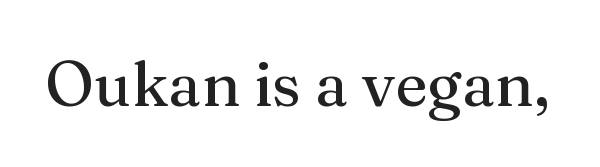
Between one letter and the next there's only the usual sliver of space. Is this a sans? No — the strokes have serifs. Lines of text with bare space underneath. It's the straight-up-and-down kind of type. Note the varied advance widths — an 'i' is clearly narrower than an 'm'.
